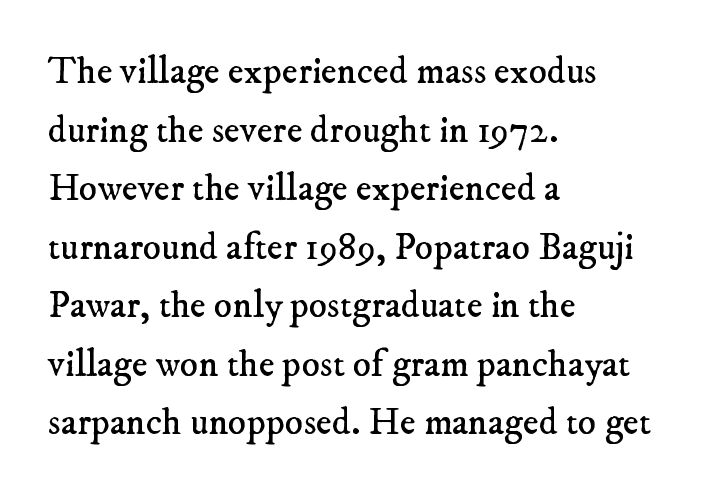
Q: Is the text bold? A: No.
Q: Is the typeface a serif or a sans-serif typeface? A: Serif.
Q: Is the text underlined? A: No.
Q: How is the paragraph aligned? A: Left-aligned.
Q: Is the spacing between letters normal or unusually wide? A: Normal.
Q: Is the spacing between lines tight, normal or loose? A: Normal.
Q: Width (condensed, normal, or wide)? A: Normal.
Q: Stroke contrast? A: Low.
Q: x-height? A: Small.
Q: Monospaced? A: No.
